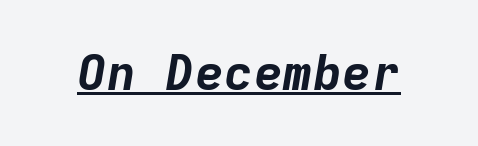
{"italic": "yes", "lean": "right", "slant_degrees": 9, "bold": "yes", "weight": "bold", "width": "normal", "stroke_contrast": "low", "x_height": "medium", "monospaced": "yes", "underline": "yes", "letter_spacing": "normal", "letter_spacing_em": 0.0, "glyph_px": 49}
